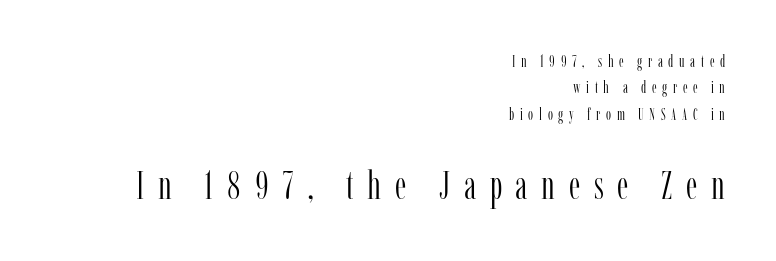
{"serif": "yes", "italic": "no", "bold": "no", "weight": "light", "width": "condensed", "stroke_contrast": "low", "x_height": "medium", "monospaced": "no", "underline": "no", "align": "right", "line_spacing": "normal", "line_spacing_ratio": 1.65, "letter_spacing": "wide", "letter_spacing_em": 0.35, "larger_block": "second", "size_ratio": 2.44, "glyph_px": 39}
